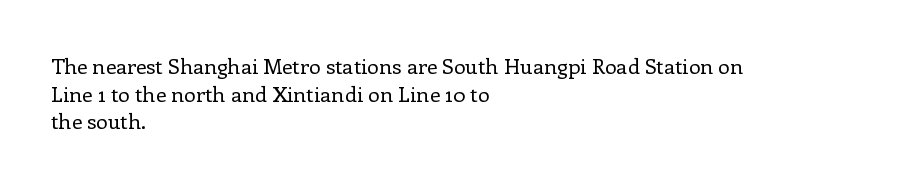
Q: Is the text bold? A: No.
Q: Is the text italic (slanted)? A: No, it is upright.
Q: Is the text underlined? A: No.
Q: How is the paragraph aligned? A: Left-aligned.
Q: Is the spacing between letters normal or unusually wide? A: Normal.
Q: Is the spacing between lines tight, normal or loose? A: Normal.
